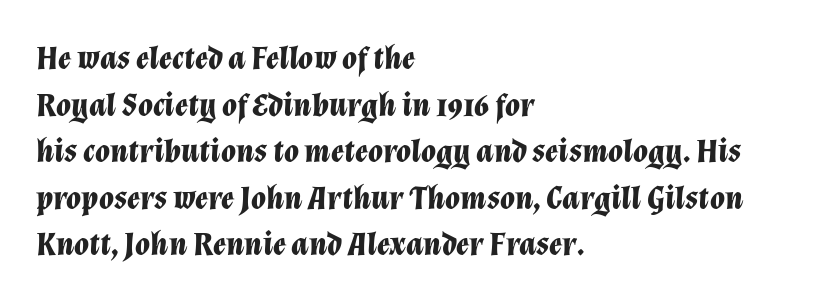
Q: Is the text bold? A: Yes.
Q: Is the text italic (slanted)? A: Yes, it leans right by about 12 degrees.
Q: Is the text underlined? A: No.
Q: How is the paragraph aligned? A: Left-aligned.
Q: Is the spacing between letters normal or unusually wide? A: Normal.
Q: Is the spacing between lines tight, normal or loose? A: Normal.
Q: Width (condensed, normal, or wide)? A: Normal.
Q: Stroke contrast? A: Low.
Q: x-height? A: Medium.
Q: Monospaced? A: No.
